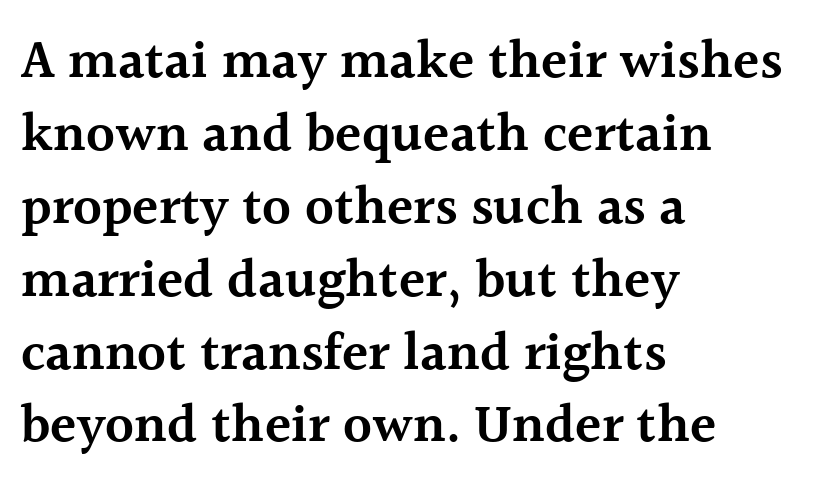
The space between consecutive lines is moderate. The characters look somewhat weighty, a semibold short of true bold. This sample uses an upright cut, with every glyph sitting square on the baseline. Tracking here is standard; glyphs follow each other at the usual distance.
